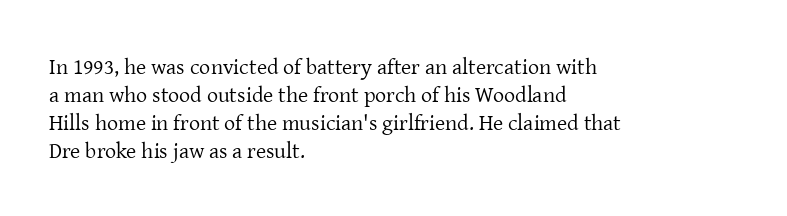
{"italic": "no", "bold": "no", "underline": "no", "align": "left", "line_spacing": "normal", "line_spacing_ratio": 1.27, "letter_spacing": "normal", "letter_spacing_em": 0.0, "glyph_px": 22}
